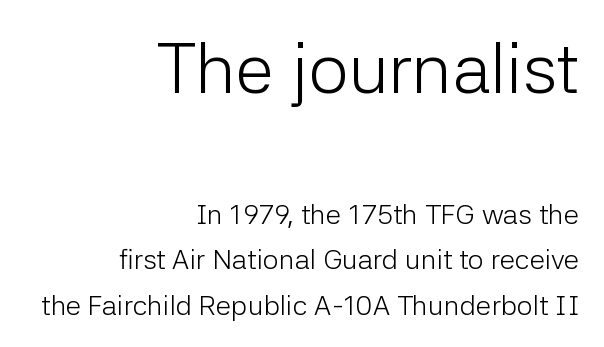
The image shows 71 px light sans-serif type, upright; set right-aligned, normal line spacing (1.62x), normal letter spacing, not underlined; the first (top) block is 2.54x larger; low stroke contrast and a medium x-height.
